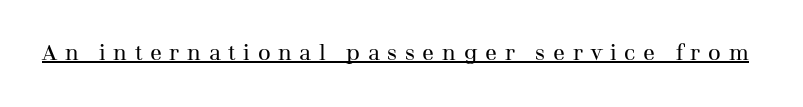
Is the stroke heavy? The answer is a plain regular-or-lighter. Caption: lettering with a line underneath. The letters are spread apart with noticeably loose tracking. Italic? Not at all — the glyphs are vertical.
